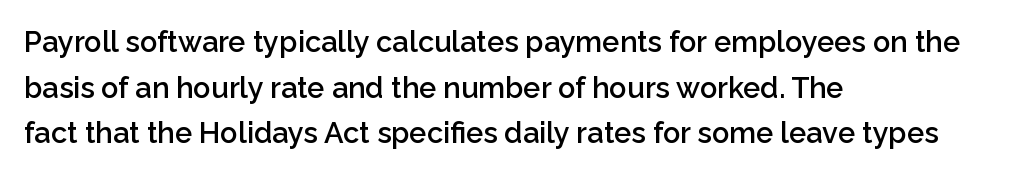
{"serif": "no", "italic": "no", "bold": "semi", "weight": "semibold", "width": "normal", "stroke_contrast": "low", "x_height": "medium", "monospaced": "no", "underline": "no", "align": "left", "line_spacing": "normal", "line_spacing_ratio": 1.57, "letter_spacing": "normal", "letter_spacing_em": 0.0, "glyph_px": 29}
